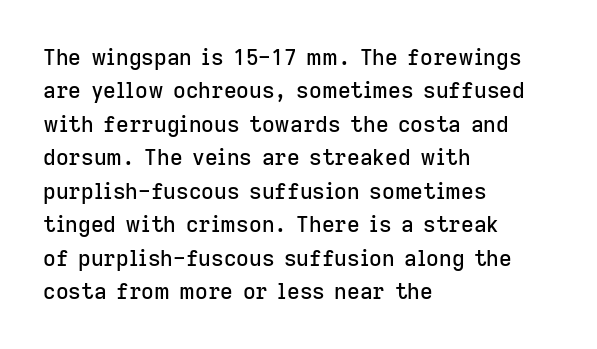
{"italic": "no", "underline": "no", "align": "left", "line_spacing": "normal", "line_spacing_ratio": 1.52, "letter_spacing": "normal", "letter_spacing_em": 0.0, "glyph_px": 22}
